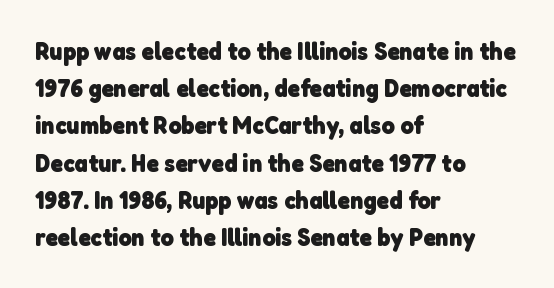
Weight: bold. Layout note: lines flush left. Summary of vertical rhythm: regular, with standard interline spacing. Plain, unruled lines of type. In terms of letterspacing, this is plain default setting.
